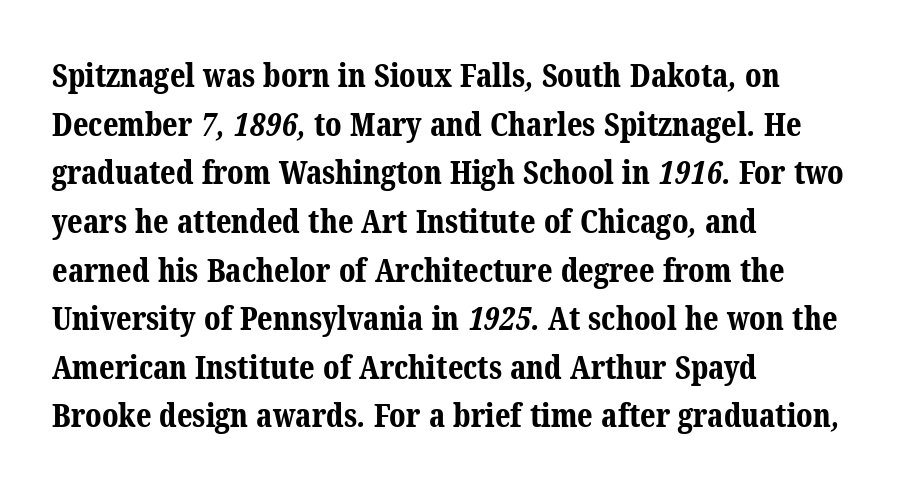
{"serif": "yes", "bold": "yes", "weight": "bold", "width": "normal", "stroke_contrast": "medium", "x_height": "medium", "monospaced": "no", "underline": "no", "align": "left", "line_spacing": "normal", "line_spacing_ratio": 1.52, "letter_spacing": "normal", "letter_spacing_em": 0.0, "glyph_px": 32}
